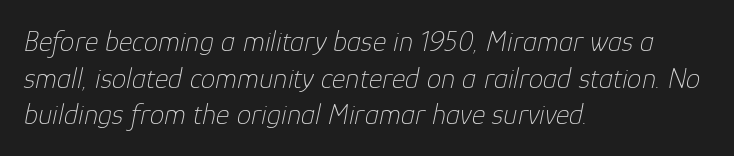
Q: Is the text bold? A: No.
Q: Is the text italic (slanted)? A: Yes, it leans right by about 12 degrees.
Q: Is the text underlined? A: No.
Q: How is the paragraph aligned? A: Left-aligned.
Q: Is the spacing between letters normal or unusually wide? A: Normal.
Q: Is the spacing between lines tight, normal or loose? A: Normal.
Q: Width (condensed, normal, or wide)? A: Normal.
Q: Stroke contrast? A: Low.
Q: x-height? A: Medium.
Q: Monospaced? A: No.
